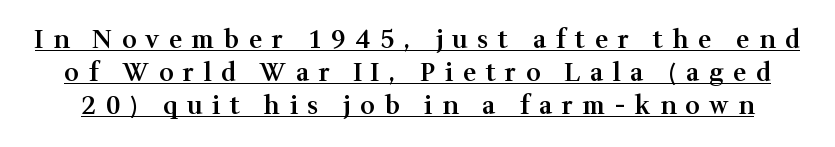
Q: Is the text bold? A: Semi-bold.
Q: Is the text italic (slanted)? A: No, it is upright.
Q: Is the text underlined? A: Yes.
Q: Is the spacing between letters normal or unusually wide? A: Unusually wide.
Q: Is the spacing between lines tight, normal or loose? A: Normal.
